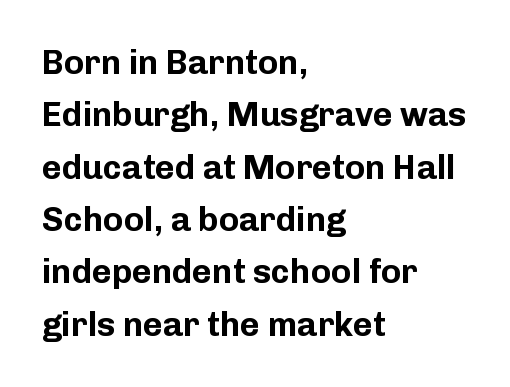
{"serif": "no", "italic": "no", "bold": "yes", "weight": "bold", "width": "normal", "stroke_contrast": "low", "x_height": "medium", "monospaced": "no", "underline": "no", "align": "left", "line_spacing": "normal", "line_spacing_ratio": 1.54, "letter_spacing": "normal", "letter_spacing_em": 0.0, "glyph_px": 34}
